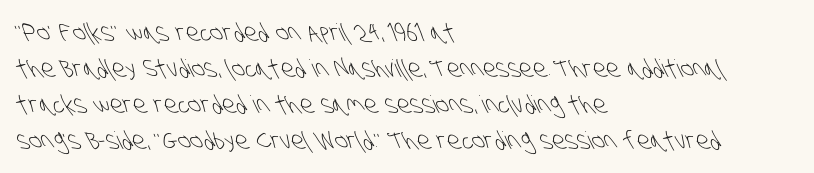
The characters are drawn with everyday or finer stroke widths. This sample is left-justified, so line endings fall wherever the words run out. Successive baselines arrive at the customary interval. Short note: letters normally spaced.
